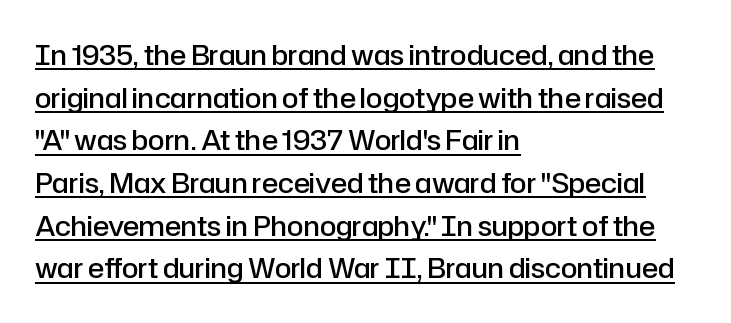
Q: Is the text bold? A: Semi-bold.
Q: Is the text italic (slanted)? A: No, it is upright.
Q: Is the text underlined? A: Yes.
Q: How is the paragraph aligned? A: Left-aligned.
Q: Is the spacing between letters normal or unusually wide? A: Normal.
Q: Is the spacing between lines tight, normal or loose? A: Normal.
